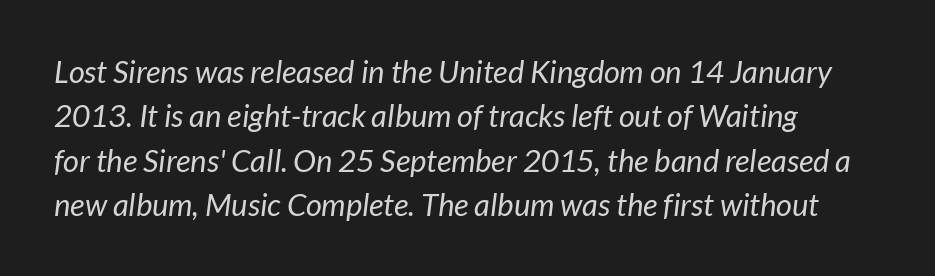
Q: Is the text bold? A: No.
Q: Is the typeface a serif or a sans-serif typeface? A: Sans-serif.
Q: Is the text underlined? A: No.
Q: How is the paragraph aligned? A: Left-aligned.
Q: Is the spacing between letters normal or unusually wide? A: Normal.
Q: Is the spacing between lines tight, normal or loose? A: Normal.
Q: Width (condensed, normal, or wide)? A: Normal.
Q: Stroke contrast? A: Low.
Q: x-height? A: Medium.
Q: Monospaced? A: No.
